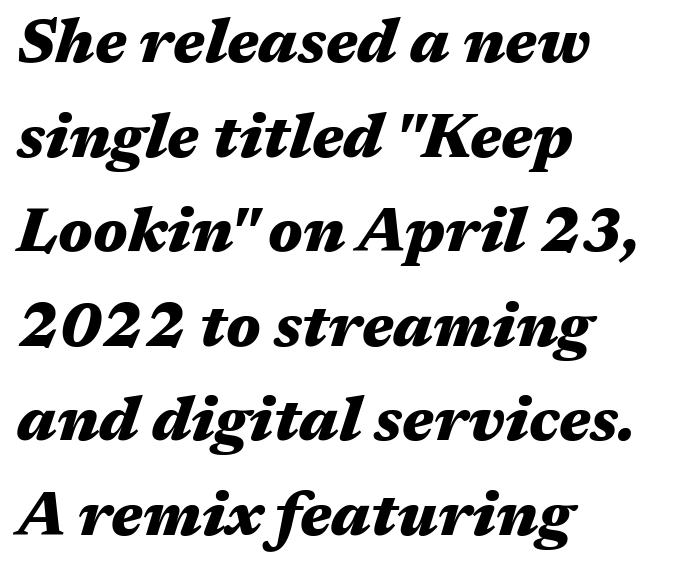
{"italic": "yes", "lean": "right", "slant_degrees": 17, "bold": "yes", "weight": "heavy", "width": "wide", "stroke_contrast": "medium", "x_height": "medium", "monospaced": "no", "underline": "no", "align": "left", "line_spacing": "normal", "line_spacing_ratio": 1.55, "letter_spacing": "normal", "letter_spacing_em": 0.0, "glyph_px": 61}
